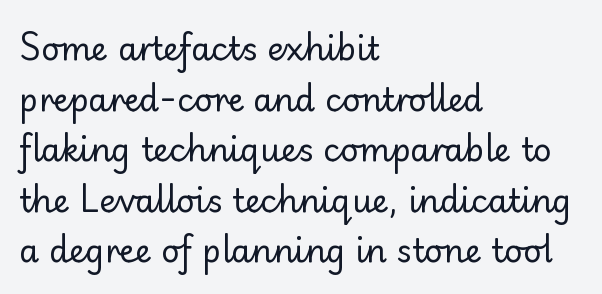
The image shows 32 px regular-weight sans-serif type, upright; set left-aligned, normal line spacing (1.58x), normal letter spacing, not underlined; low stroke contrast and a small x-height.
